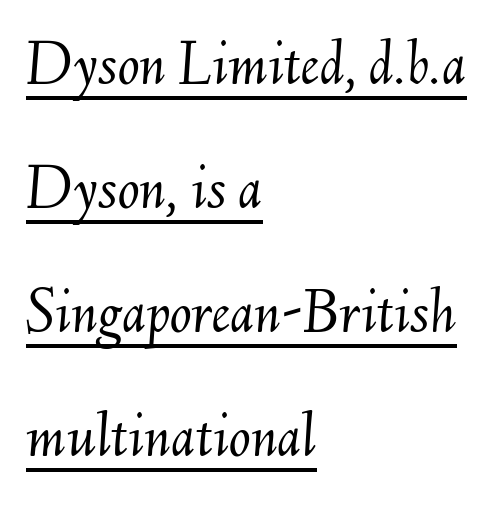
The image shows 65 px light type, italic (leaning right); set left-aligned, loose line spacing (1.91x), normal letter spacing, underlined; medium stroke contrast and a small x-height.
